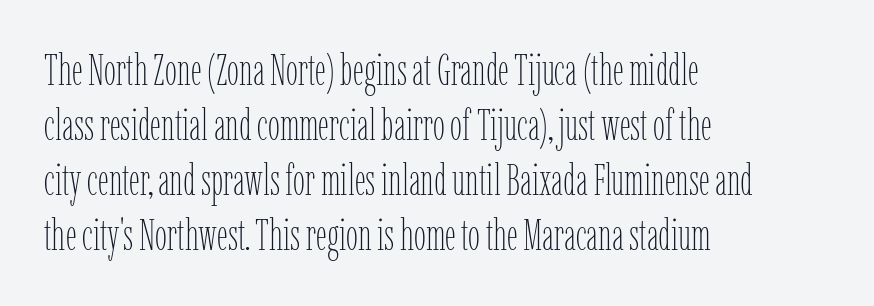
The image shows 43 px thin, condensed type, upright; set left-aligned, normal line spacing (1.28x), normal letter spacing, not underlined; low stroke contrast and a medium x-height.
